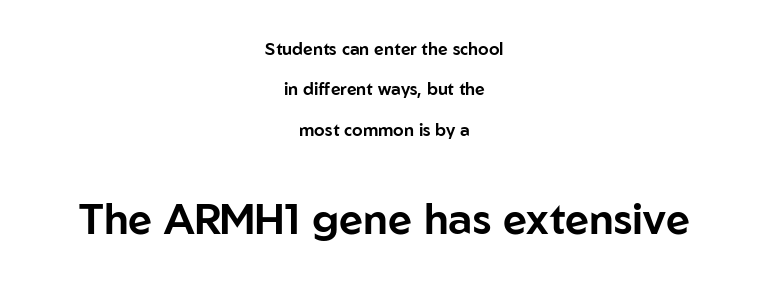
The letters advance in unequal steps, a hallmark of proportional type. The type is set solid horizontally, with unmodified tracking. Decoration check: the copy has no underline. The lower block of text is set noticeably larger than the block above it.
